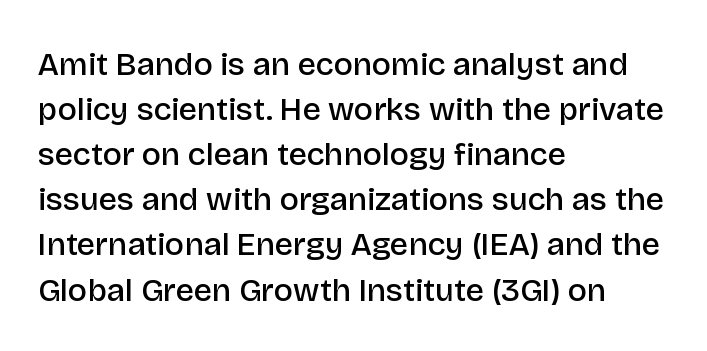
{"serif": "no", "italic": "no", "bold": "semi", "weight": "semibold", "width": "normal", "stroke_contrast": "low", "x_height": "large", "monospaced": "no", "underline": "no", "align": "left", "line_spacing": "normal", "line_spacing_ratio": 1.41, "letter_spacing": "normal", "letter_spacing_em": 0.0, "glyph_px": 32}
